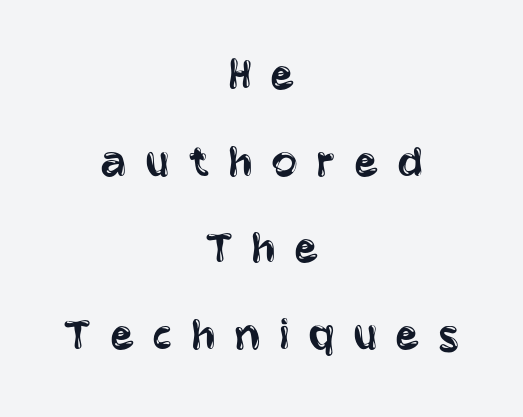
{"serif": "no", "italic": "no", "bold": "no", "weight": "regular", "width": "condensed", "stroke_contrast": "low", "x_height": "large", "monospaced": "no", "underline": "no", "align": "center", "line_spacing_ratio": 1.77, "letter_spacing": "wide", "letter_spacing_em": 0.37, "glyph_px": 49}
